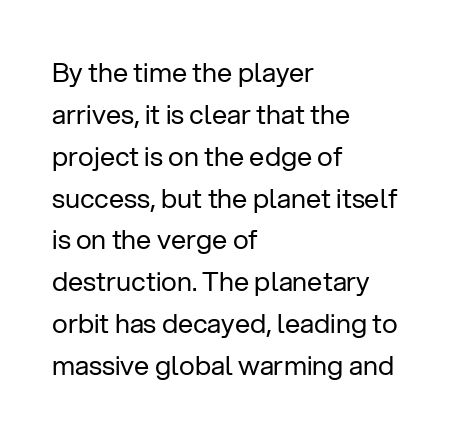
Anything drawn beneath the words? Only blank space. Each word holds together tightly as a unit, with standard inter-letter gaps. Each stroke keeps to a modest, everyday thickness or less. Normally led — the rows are evenly, conventionally spaced. In CSS terms this would be text-align: left. Does the lettering tilt? It doesn't — this is upright.
